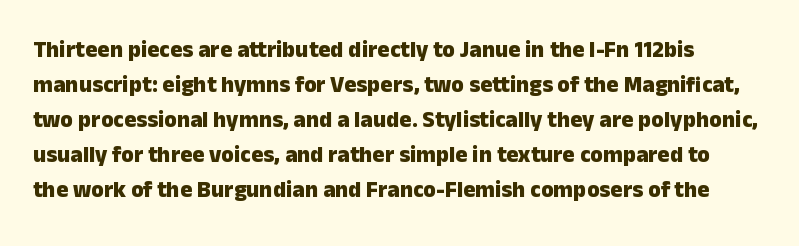
The image shows 23 px bold type, upright; set normal line spacing (1.52x), normal letter spacing, not underlined.
